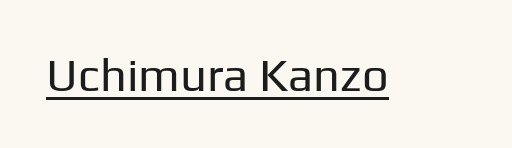
Here the glyphs are tracked normally, forming tight word shapes. Here the designer chose a conventional face with non-uniform glyph widths. This rendering features underlined lettering. Summary of weight: not heavy and not bold. The typeface chosen for these lines omits serifs. The specimen reads as upright at a glance.
